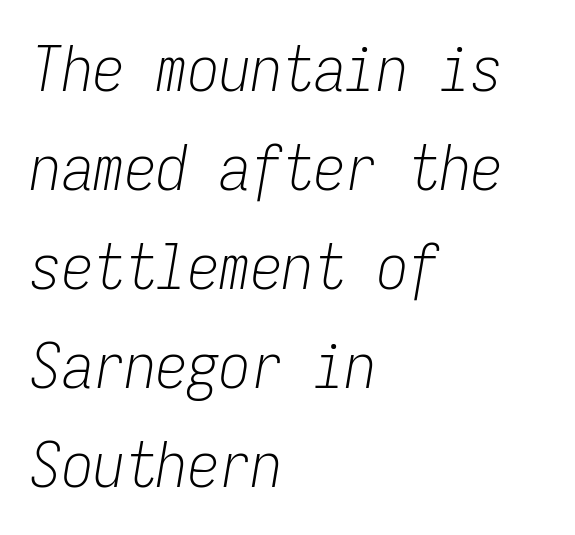
{"italic": "yes", "lean": "right", "slant_degrees": 9, "bold": "no", "weight": "light", "width": "condensed", "stroke_contrast": "low", "x_height": "medium", "monospaced": "yes", "underline": "no", "align": "left", "line_spacing": "normal", "line_spacing_ratio": 1.57, "letter_spacing": "normal", "letter_spacing_em": 0.0, "glyph_px": 63}
